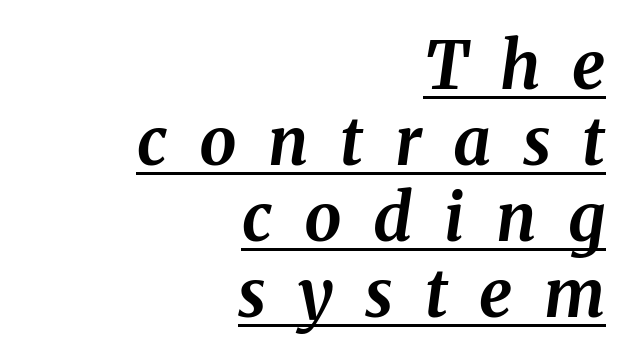
{"italic": "yes", "lean": "right", "slant_degrees": 8, "bold": "yes", "weight": "bold", "width": "normal", "stroke_contrast": "medium", "x_height": "medium", "monospaced": "no", "underline": "yes", "align": "right", "line_spacing": "tight", "line_spacing_ratio": 1.15, "letter_spacing": "wide", "letter_spacing_em": 0.48, "glyph_px": 66}
